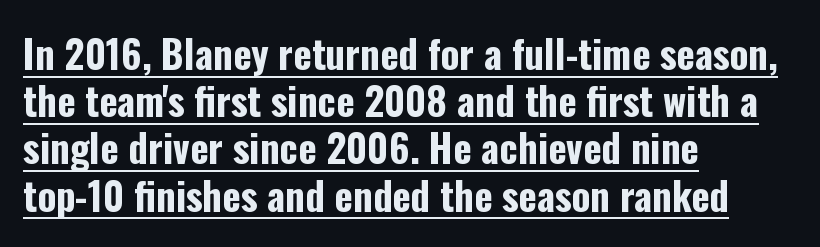
The letterforms sit shoulder to shoulder at normal distance. Looks like someone drew a line under every word here. Character widths vary here, with narrow letters taking less room than wide ones. In terms of weight, the rendering is a true, heavy bold. Ordinary non-slanted type is in use. The passage shown is typeset with a sans-serif family.
